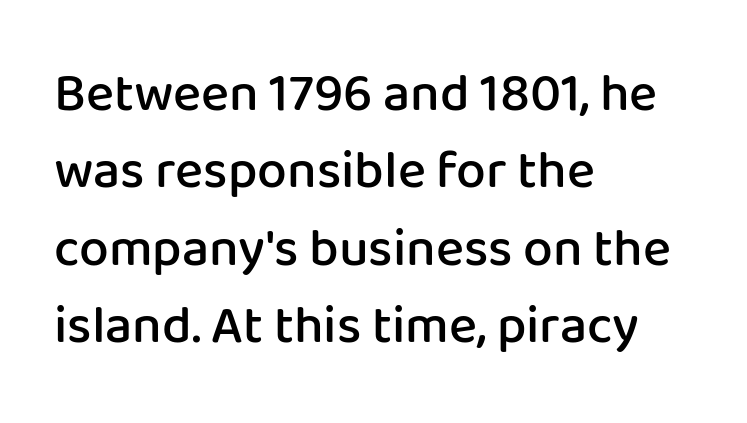
The image shows 53 px semibold sans-serif type, upright; set left-aligned, normal line spacing (1.46x), normal letter spacing, not underlined; low stroke contrast and a medium x-height.
